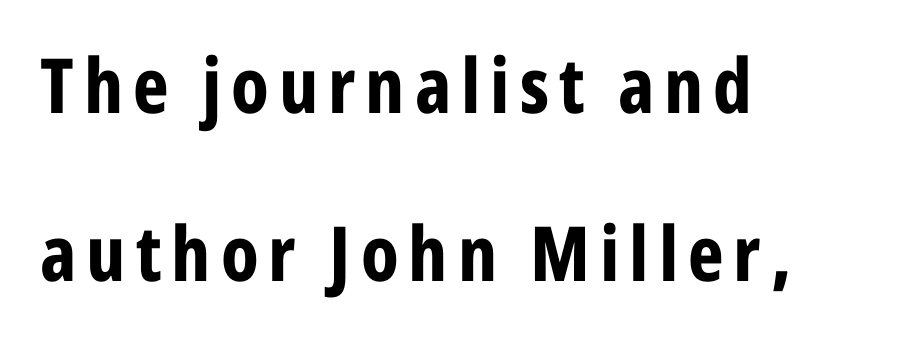
The image shows 76 px bold, condensed sans-serif type, upright; set left-aligned, loose line spacing (2.21x), not underlined; low stroke contrast and a medium x-height.
